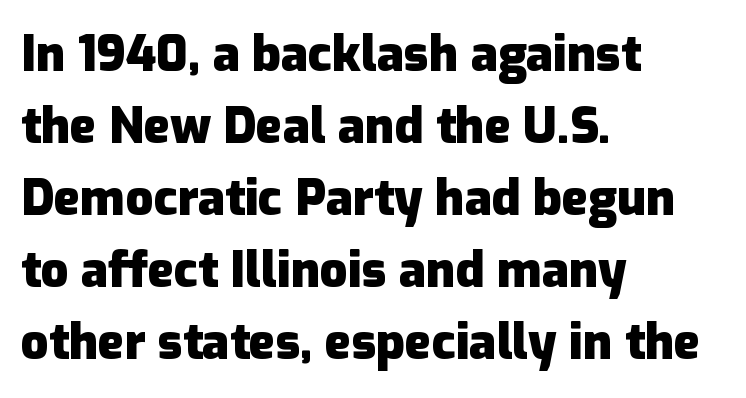
Q: Is the text bold? A: Yes.
Q: Is the text italic (slanted)? A: No, it is upright.
Q: Is the typeface a serif or a sans-serif typeface? A: Sans-serif.
Q: Is the text underlined? A: No.
Q: How is the paragraph aligned? A: Left-aligned.
Q: Is the spacing between letters normal or unusually wide? A: Normal.
Q: Is the spacing between lines tight, normal or loose? A: Normal.
Q: Width (condensed, normal, or wide)? A: Normal.
Q: Stroke contrast? A: Low.
Q: x-height? A: Medium.
Q: Monospaced? A: No.
